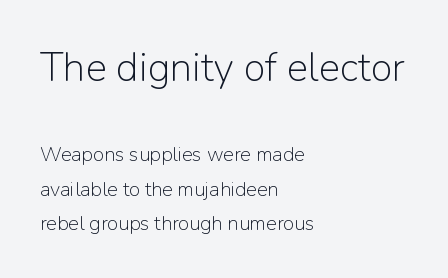
The image shows 40 px light sans-serif type, upright; set left-aligned, line spacing 1.71x, normal letter spacing, not underlined; the first (top) block is 2.0x larger; low stroke contrast and a medium x-height.
